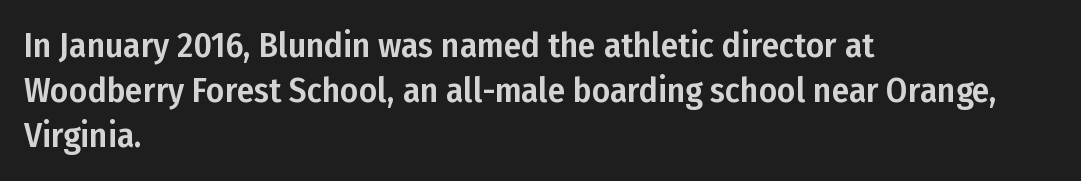
Check under the words: just untouched page. The letters carry no serifs — their stems end cleanly without finishing strokes. A student would call this left alignment; a typographer would say flush left, rag right. Does the lettering tilt? It doesn't — this is upright. Nobody touched the tracking dial on this one. The letters advance in unequal steps, a hallmark of proportional type.
